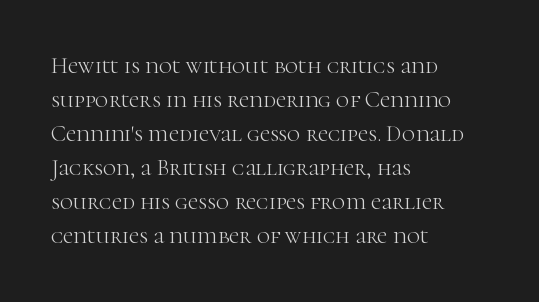
The image shows 23 px text type, upright; set left-aligned, normal line spacing (1.48x), normal letter spacing, not underlined.
